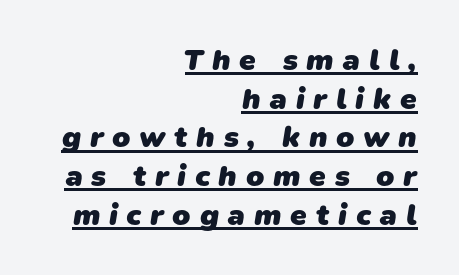
Notice how thick the strokes are: this is what a full bold looks like. Reading down the column, the eye jumps a familiar distance to each next line. Look at the tracking — it's clearly loosened, letters drifting apart. Leftover space on each line is placed entirely before the opening word.
